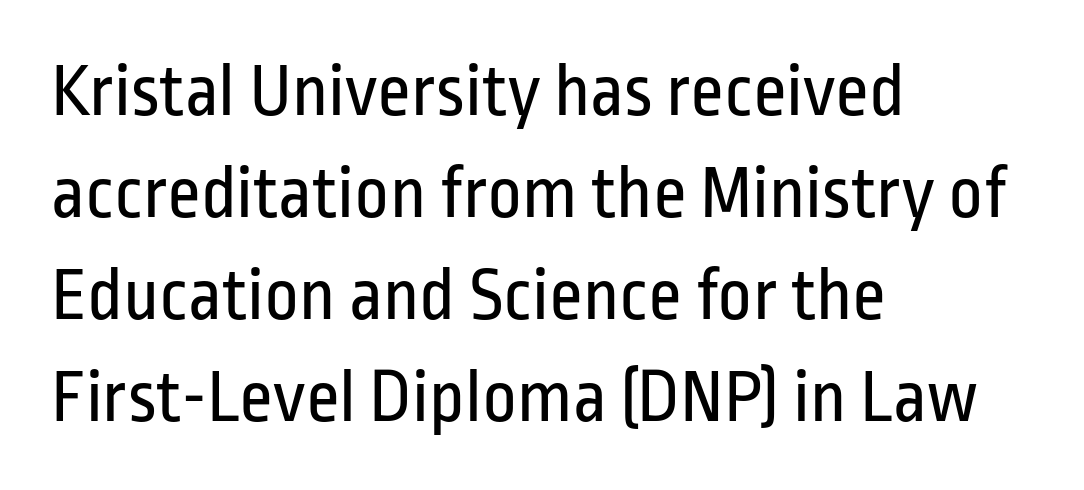
Here the designer chose a conventional face with non-uniform glyph widths. Visually the block forms a straight wall on the left and a jagged coastline on the right. If you measured baseline to baseline, you'd find a middling distance. The space directly below the letters is spotless. Bold? No — there's no thickening of the strokes.
